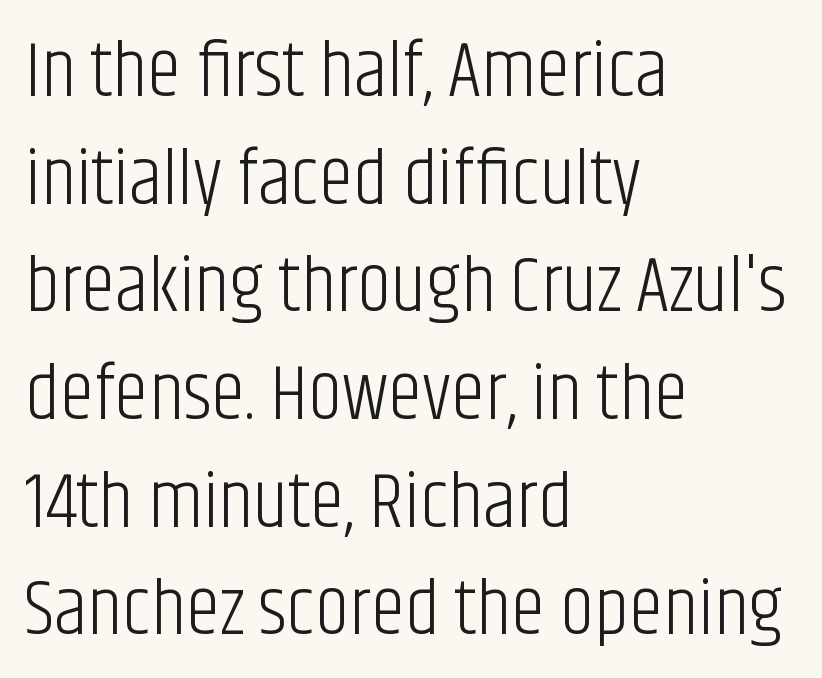
Q: Is the text bold? A: No.
Q: Is the text italic (slanted)? A: No, it is upright.
Q: Is the typeface a serif or a sans-serif typeface? A: Sans-serif.
Q: Is the text underlined? A: No.
Q: How is the paragraph aligned? A: Left-aligned.
Q: Is the spacing between letters normal or unusually wide? A: Normal.
Q: Is the spacing between lines tight, normal or loose? A: Normal.
Q: Width (condensed, normal, or wide)? A: Condensed.
Q: Stroke contrast? A: Low.
Q: x-height? A: Large.
Q: Monospaced? A: No.
